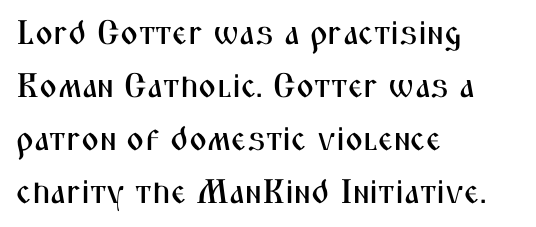
The image shows 34 px condensed sans-serif type, upright; set left-aligned, normal line spacing (1.56x), normal letter spacing, not underlined; medium stroke contrast and a medium x-height.
